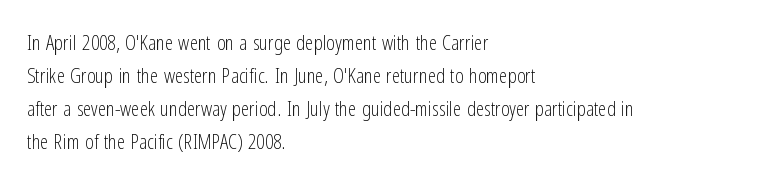
No italicization has been applied; the sample stays upright. This rendering features lettering with no underline. Summary of weight: not heavy and not bold. The typesetter chose a ragged-right arrangement here. The vertical gap from one line to the next is medium.
